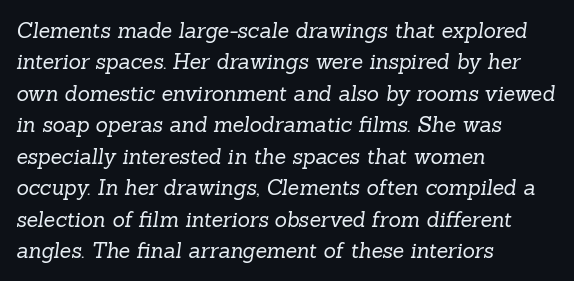
{"bold": "no", "underline": "no", "align": "left", "line_spacing": "normal", "line_spacing_ratio": 1.5, "letter_spacing": "normal", "letter_spacing_em": 0.0, "glyph_px": 21}
